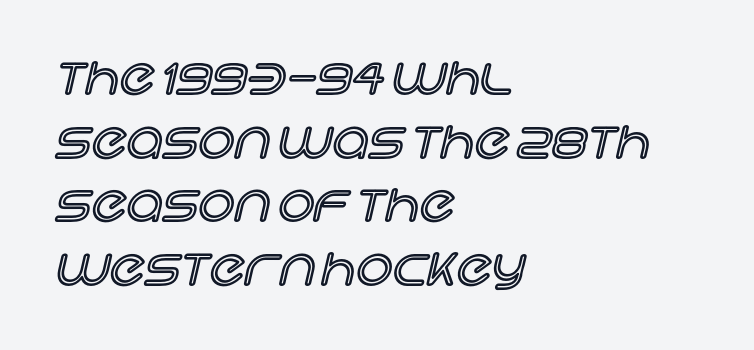
The lines in this sample share a left origin and differ only in where they stop. Is there much room between lines? A standard amount, neither cramped nor airy. You could not count columns in this text — the font is proportionally spaced. A typesetter would call this zero additional tracking.
